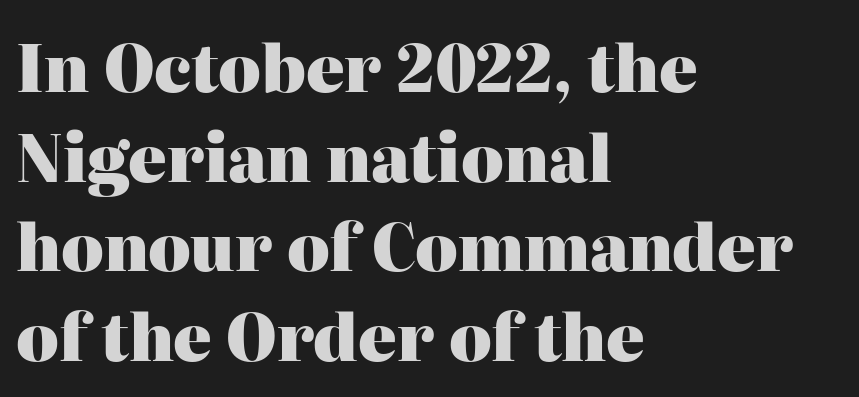
{"serif": "yes", "italic": "no", "bold": "yes", "weight": "heavy", "width": "normal", "stroke_contrast": "high", "x_height": "medium", "monospaced": "no", "underline": "no", "align": "left", "line_spacing": "normal", "line_spacing_ratio": 1.4, "letter_spacing": "normal", "letter_spacing_em": 0.0, "glyph_px": 64}
